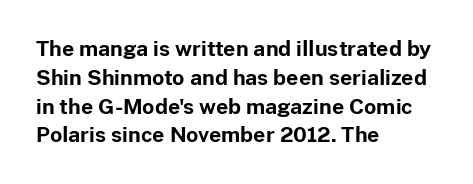
{"italic": "no", "bold": "yes", "underline": "no", "align": "left", "line_spacing": "normal", "line_spacing_ratio": 1.37, "letter_spacing": "normal", "letter_spacing_em": 0.0, "glyph_px": 21}
